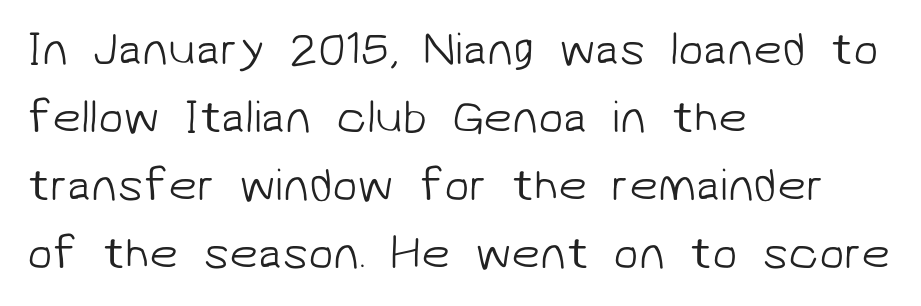
Q: Is the text bold? A: No.
Q: Is the typeface a serif or a sans-serif typeface? A: Sans-serif.
Q: Is the text underlined? A: No.
Q: How is the paragraph aligned? A: Left-aligned.
Q: Is the spacing between letters normal or unusually wide? A: Normal.
Q: Is the spacing between lines tight, normal or loose? A: Normal.
Q: Width (condensed, normal, or wide)? A: Normal.
Q: Stroke contrast? A: Low.
Q: x-height? A: Medium.
Q: Monospaced? A: No.
